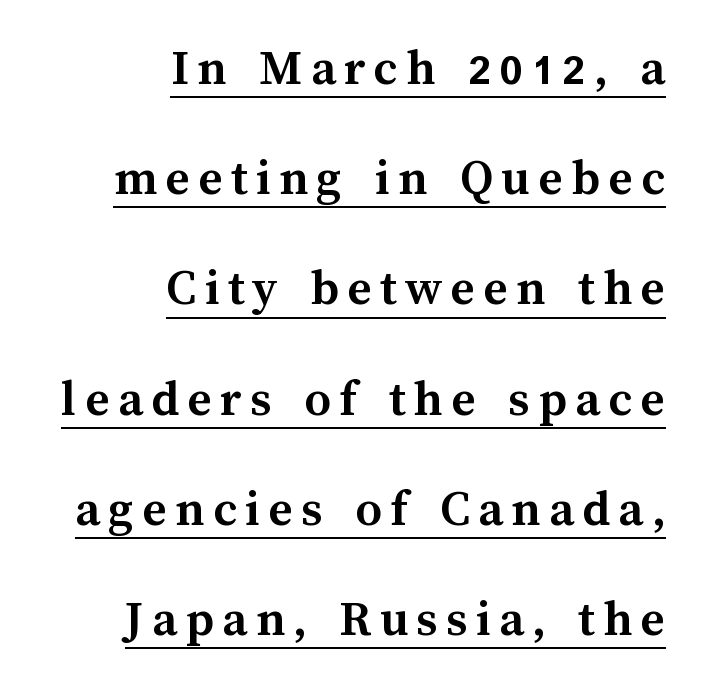
The image shows 52 px semibold type, upright; set right-aligned, loose line spacing (2.12x), underlined; medium stroke contrast and a medium x-height.
